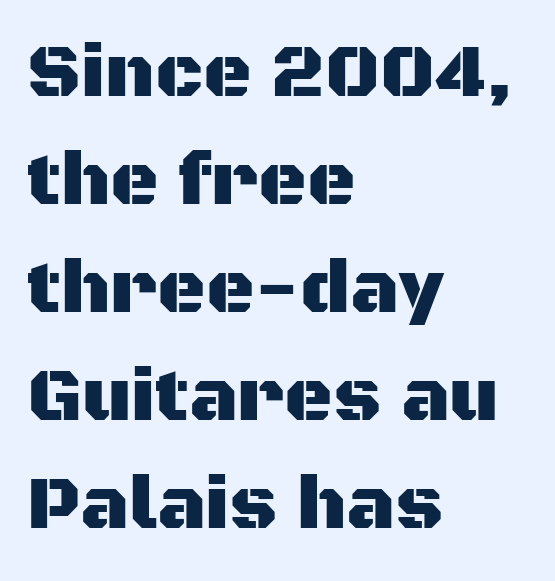
The image shows 75 px sans-serif type, upright; set left-aligned, normal line spacing (1.44x), normal letter spacing, not underlined; medium stroke contrast and a large x-height.
